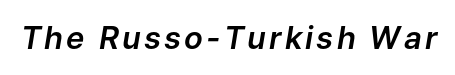
The image shows 31 px text type, italic (leaning right); set not underlined; low stroke contrast and a medium x-height.
